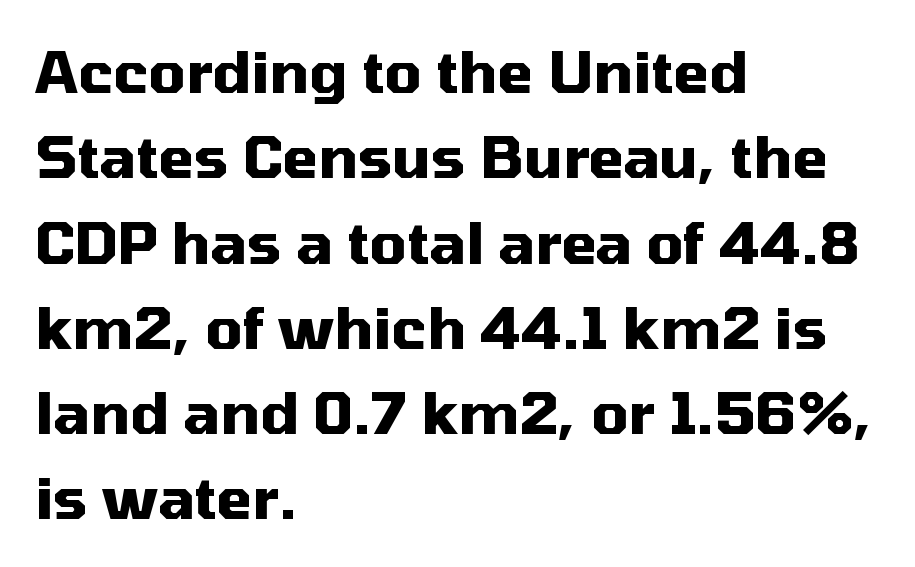
The foot of each line stays bare and open. These lines keep a tight, regular rhythm from letter to letter. The rows are spaced the way most documents space them. The lines in this sample share a left origin and differ only in where they stop. This sample has the flowing, uneven cadence of proportional lettering. A sans-serif font was chosen for this passage.
